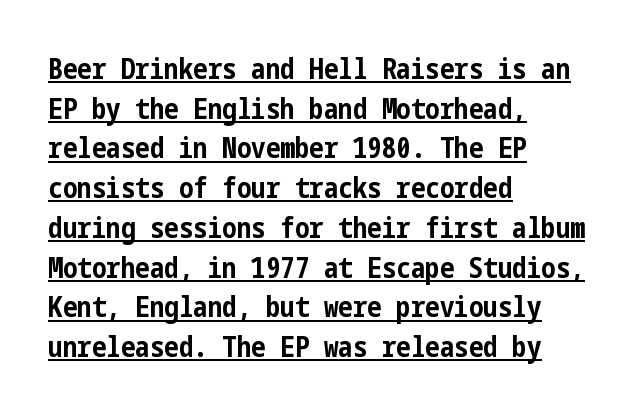
The image shows 29 px bold, condensed sans-serif type, upright; set left-aligned, normal line spacing (1.37x), normal letter spacing, underlined; low stroke contrast and a medium x-height.
